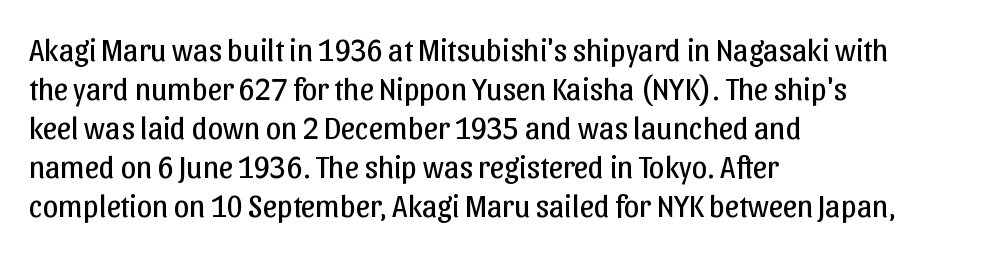
The image shows 31 px regular-weight sans-serif type, upright; set left-aligned, normal line spacing (1.26x), normal letter spacing, not underlined; low stroke contrast and a medium x-height.
